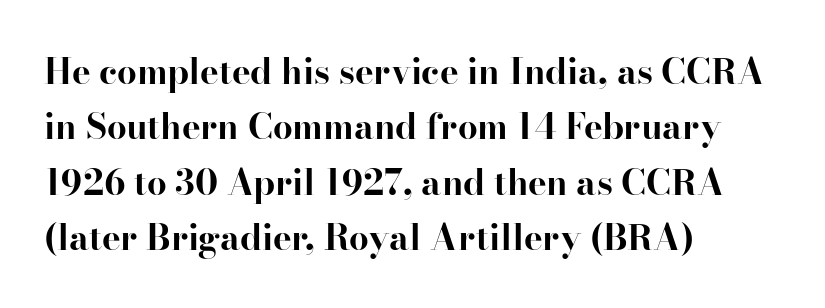
The lines are quadded left. Nobody touched the tracking dial on this one. Horizontal bands of white between lines are of average thickness. The typeface chosen for these lines features serifs. Do the characters align in a grid? No, the font is proportional. Just letters on the line, the space beneath them empty.
